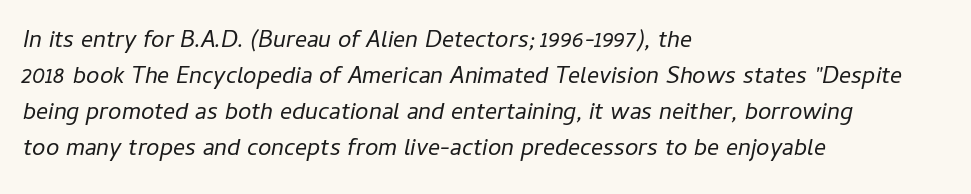
The image shows 24 px text type, italic (leaning right); set left-aligned, normal line spacing (1.5x), normal letter spacing, not underlined.
